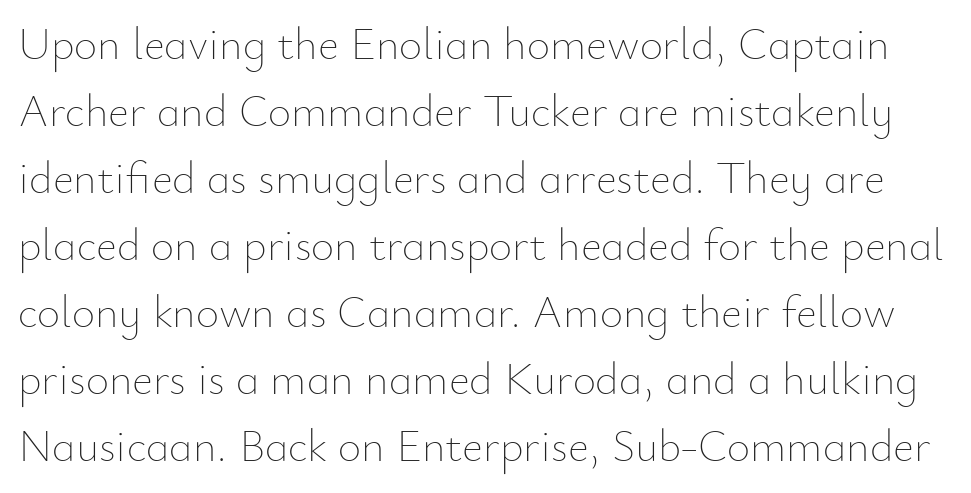
A typesetter would call this proportional, since set widths differ per character. Spacing between characters is what you'd get straight out of the box. Just letters on the line, the space beneath them empty. Nope, not italic — everything's standing straight. Whoever set this chose a conventional vertical rhythm. The cut favours lightness, reaching ordinary text weight at its darkest.
